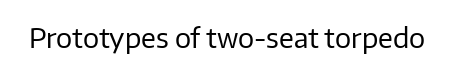
Has an underline been added? It has not. The type is set solid horizontally, with unmodified tracking. The characters are drawn with everyday or finer stroke widths. Every character sits straight up, as roman type does.
